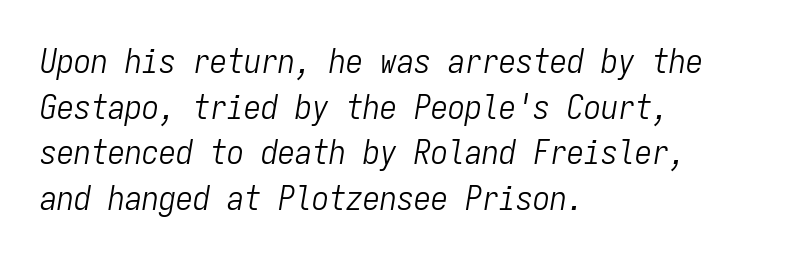
Students, observe: this is what conventionally led text looks like. Caption: standard tracking, unaltered. Weight class: somewhere from thin through regular. Every row of glyphs begins at an identical x-position on the left. Posture: slanted.
